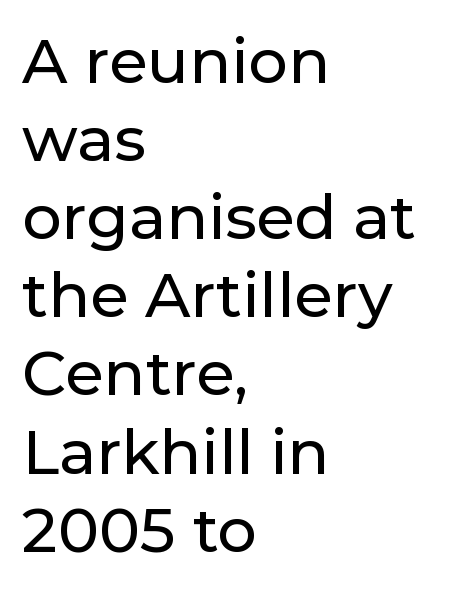
The image shows 62 px sans-serif type, upright; set left-aligned, normal line spacing (1.26x), normal letter spacing, not underlined; low stroke contrast and a medium x-height.
